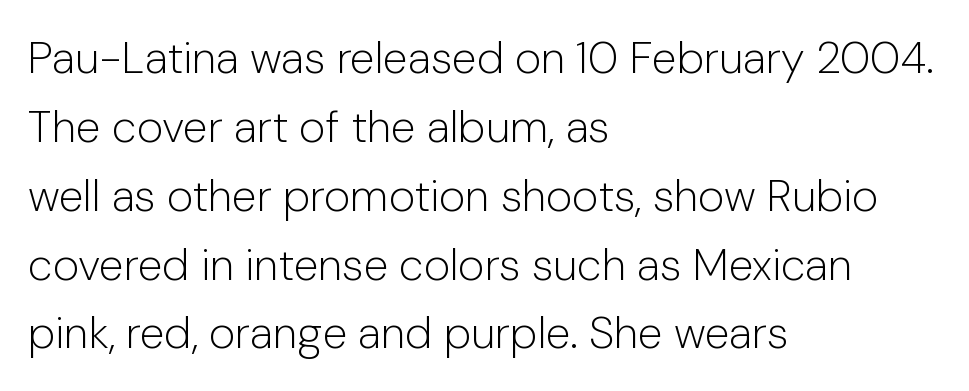
{"serif": "no", "italic": "no", "bold": "no", "weight": "light", "width": "normal", "stroke_contrast": "low", "x_height": "medium", "monospaced": "no", "underline": "no", "align": "left", "line_spacing": "normal", "line_spacing_ratio": 1.53, "letter_spacing": "normal", "letter_spacing_em": 0.0, "glyph_px": 45}
